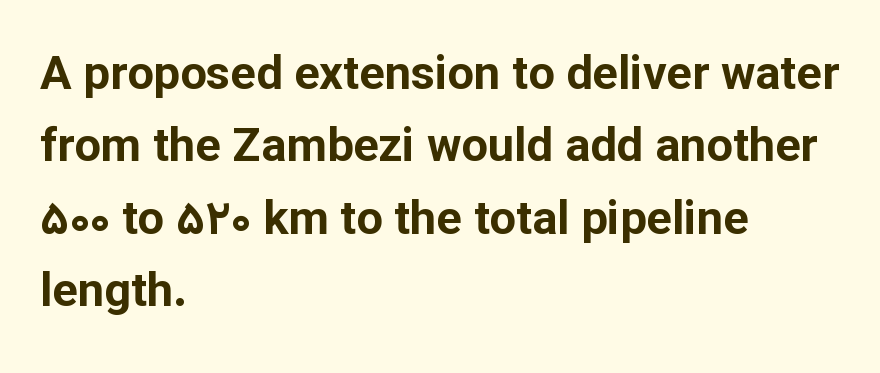
The image shows 47 px bold sans-serif type, upright; set left-aligned, normal line spacing (1.54x), normal letter spacing, not underlined; low stroke contrast and a medium x-height.
